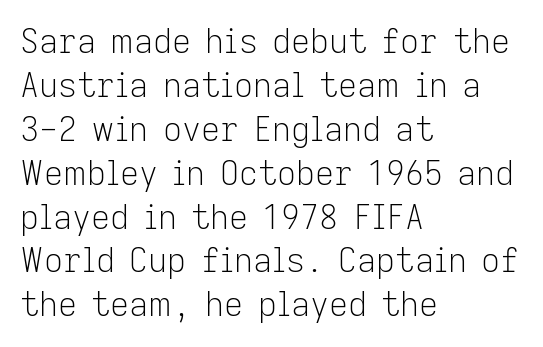
A typesetter would call this proportional, since set widths differ per character. Rule under the text: the space is simply empty. Line starts are locked; line ends wander. Nope, not italic — everything's standing straight. Nobody touched the tracking dial on this one. Nothing heavy about these letters — not bold at all.
